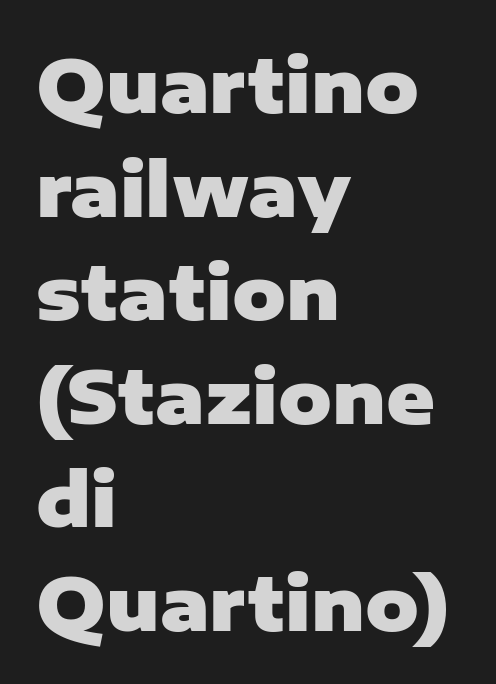
The lettering stays uniformly vertical, giving the passage a roman look. This sample has the flowing, uneven cadence of proportional lettering. The passage shown is not underscored anywhere. The characters look thick and weighty, a clear bold. Leftover space on each line is placed entirely after the last word.
